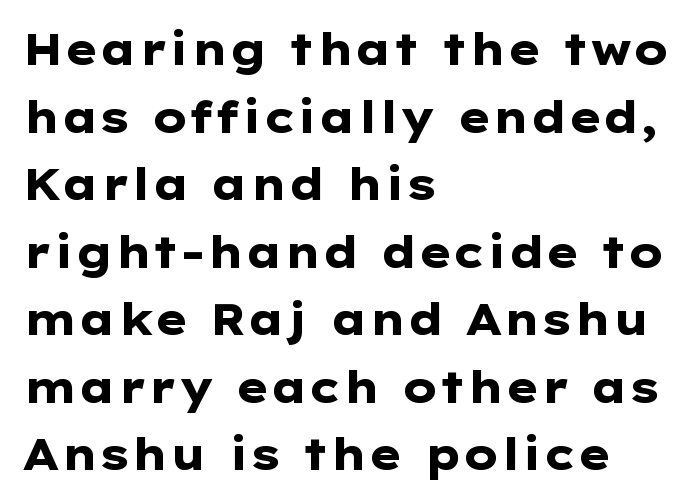
Q: Is the text bold? A: Yes.
Q: Is the text italic (slanted)? A: No, it is upright.
Q: Is the typeface a serif or a sans-serif typeface? A: Sans-serif.
Q: Is the text underlined? A: No.
Q: How is the paragraph aligned? A: Left-aligned.
Q: Is the spacing between letters normal or unusually wide? A: Normal.
Q: Is the spacing between lines tight, normal or loose? A: Normal.
Q: Width (condensed, normal, or wide)? A: Wide.
Q: Stroke contrast? A: Low.
Q: x-height? A: Medium.
Q: Monospaced? A: No.
